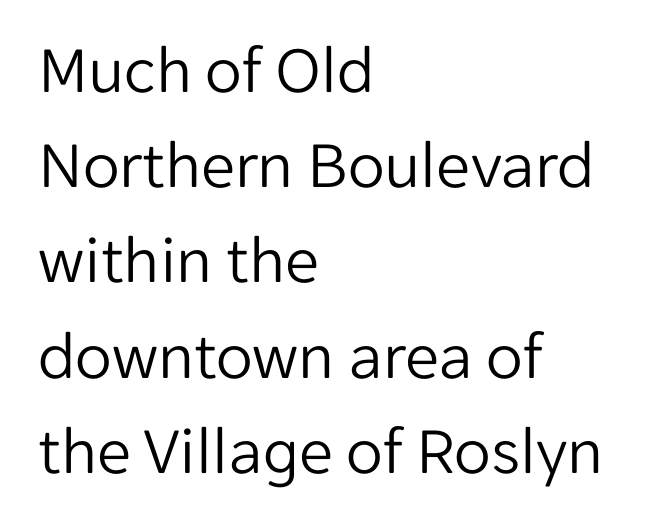
Spacing verdict: proportional, widths tailored to each character. No letter is thick-stroked: the sample isn't bold. Default kerning and tracking; the words read as compact shapes. If you measured baseline to baseline, you'd find a middling distance. Reading down the block, your eye returns to a fixed left position each line. The characters display no serif detailing; their extremities are plain.
